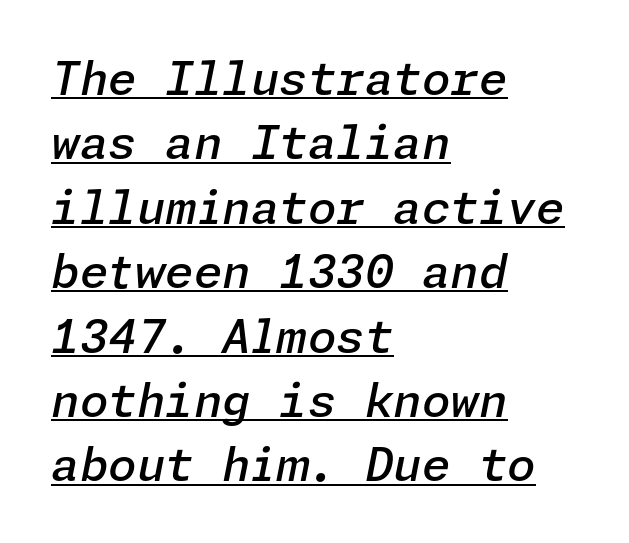
Glyph-to-glyph distance matches everyday printed text. The rendering anchors every line to the left-hand side. This sample keeps an unexceptional amount of space between lines. Emphasis is given by a line drawn under the lettering. Weight: semibold (demi). Style check: oblique.
